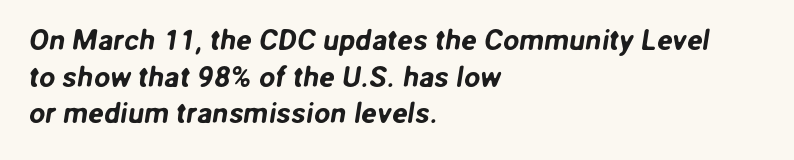
Q: Is the typeface a serif or a sans-serif typeface? A: Sans-serif.
Q: Is the text underlined? A: No.
Q: How is the paragraph aligned? A: Left-aligned.
Q: Is the spacing between letters normal or unusually wide? A: Normal.
Q: Is the spacing between lines tight, normal or loose? A: Normal.
Q: Width (condensed, normal, or wide)? A: Normal.
Q: Stroke contrast? A: Low.
Q: x-height? A: Medium.
Q: Monospaced? A: No.
